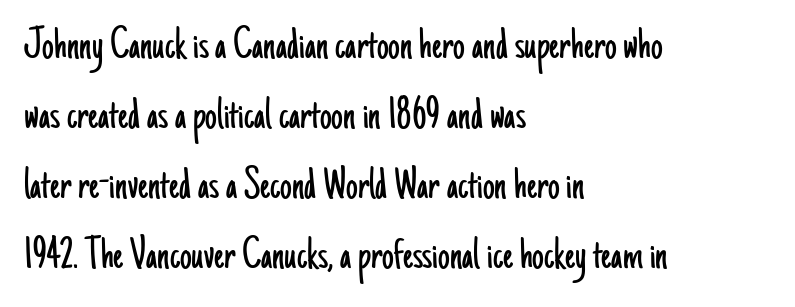
The lines in this sample share a left origin and differ only in where they stop. Successive baselines arrive at the customary interval. Ordinary non-slanted type is in use. Characters follow at the spacing the type designer built in. The font family rendered here belongs to the sans-serif group. Heaviness? Minimal to ordinary, like unemphasized prose.
